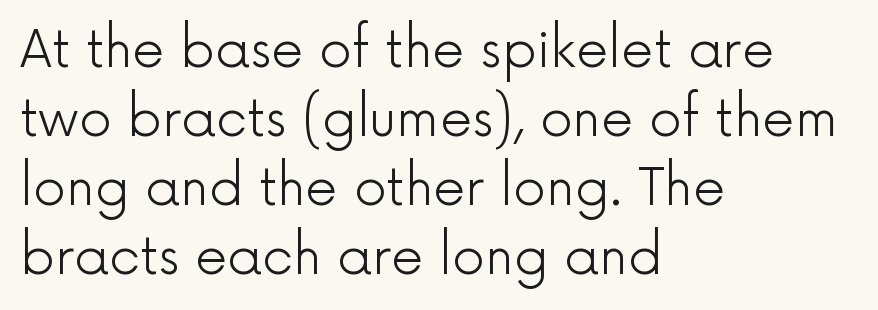
The passage shown is typed in a proportional face where columns would drift. If you measured baseline to baseline, you'd find a middling distance. Compared with a typical body face, this is equally light or lighter still. Words float on clear page, feet unadorned. Typographically, this falls in the sans-serif category. The typesetter chose a ragged-right arrangement here.
